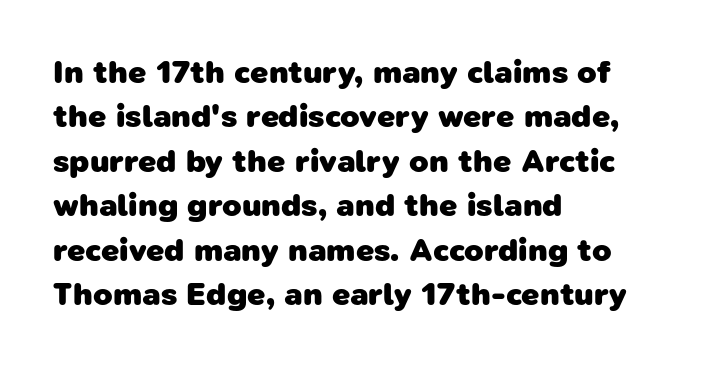
{"serif": "no", "bold": "yes", "weight": "heavy", "width": "normal", "stroke_contrast": "low", "x_height": "medium", "monospaced": "no", "underline": "no", "align": "left", "line_spacing": "normal", "line_spacing_ratio": 1.39, "letter_spacing": "normal", "letter_spacing_em": 0.0, "glyph_px": 32}
